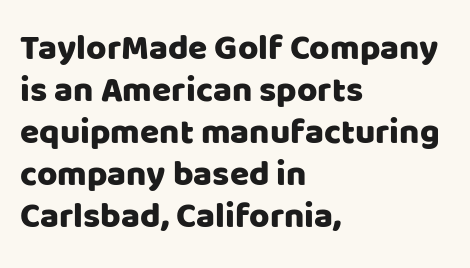
{"serif": "no", "italic": "no", "width": "normal", "stroke_contrast": "low", "x_height": "large", "monospaced": "no", "underline": "no", "align": "left", "line_spacing_ratio": 1.2, "letter_spacing": "normal", "letter_spacing_em": 0.0, "glyph_px": 35}
